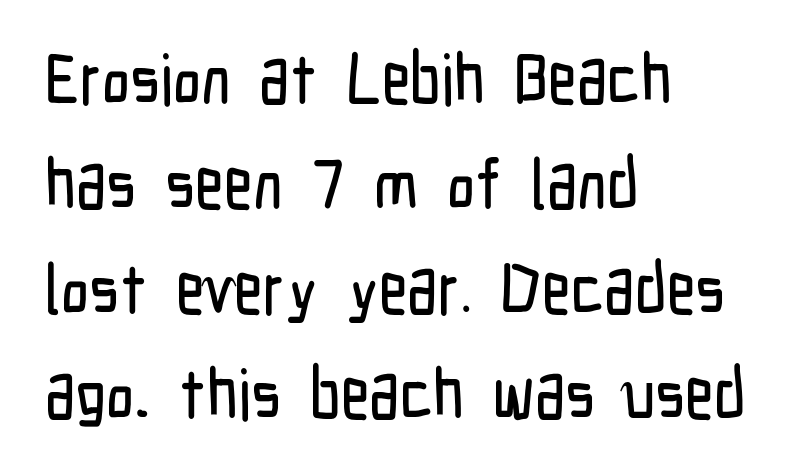
Quick note: underline off. You could not count columns in this text — the font is proportionally spaced. All the whitespace from short lines collects on the right. The passage shown is typeset with a sans-serif family. If you drew a line through each stem, it would be perfectly vertical.
